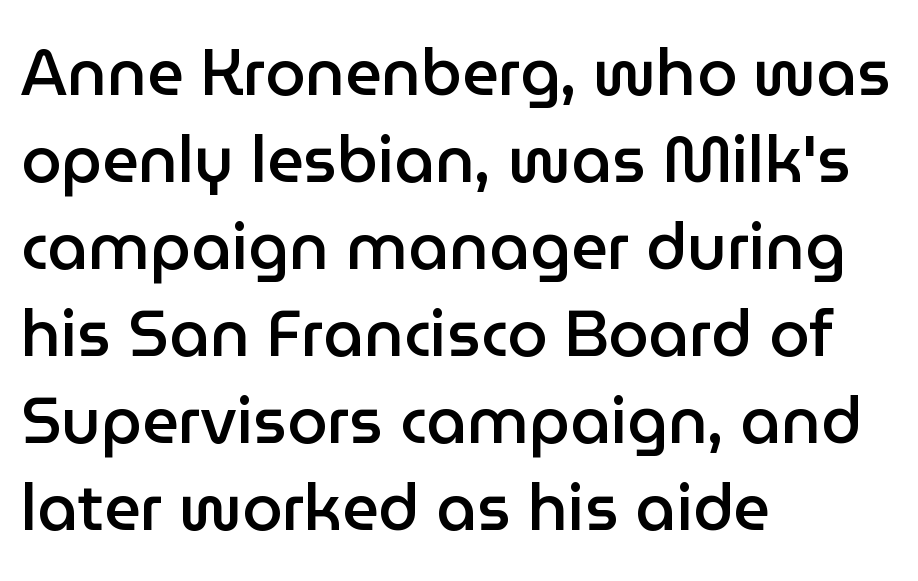
Q: Is the text bold? A: Semi-bold.
Q: Is the text italic (slanted)? A: No, it is upright.
Q: Is the typeface a serif or a sans-serif typeface? A: Sans-serif.
Q: Is the text underlined? A: No.
Q: How is the paragraph aligned? A: Left-aligned.
Q: Is the spacing between letters normal or unusually wide? A: Normal.
Q: Is the spacing between lines tight, normal or loose? A: Normal.
Q: Width (condensed, normal, or wide)? A: Normal.
Q: Stroke contrast? A: Low.
Q: x-height? A: Medium.
Q: Monospaced? A: No.
